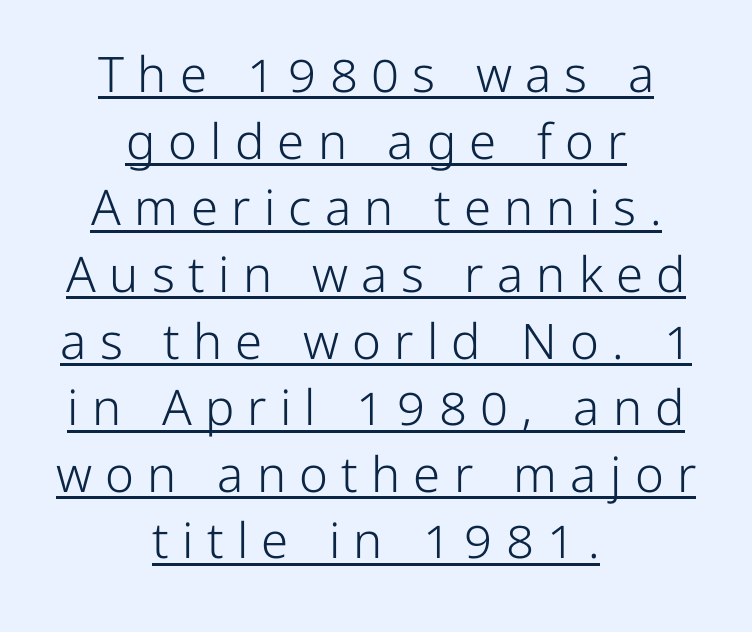
The image shows 49 px light sans-serif type, upright; set centered, normal line spacing (1.36x), unusually wide letter spacing (+0.27 em), underlined; low stroke contrast and a medium x-height.
